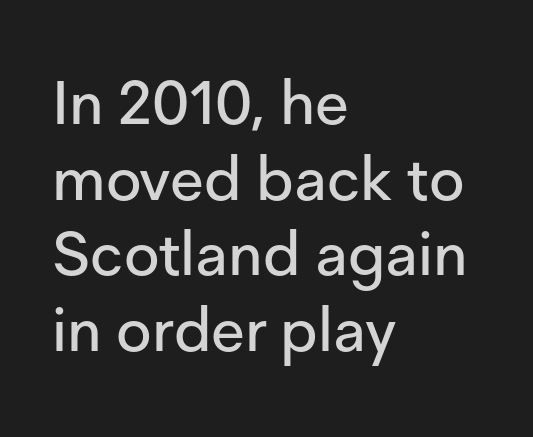
Q: Is the text italic (slanted)? A: No, it is upright.
Q: Is the typeface a serif or a sans-serif typeface? A: Sans-serif.
Q: Is the text underlined? A: No.
Q: How is the paragraph aligned? A: Left-aligned.
Q: Is the spacing between letters normal or unusually wide? A: Normal.
Q: Width (condensed, normal, or wide)? A: Normal.
Q: Stroke contrast? A: Low.
Q: x-height? A: Medium.
Q: Monospaced? A: No.
